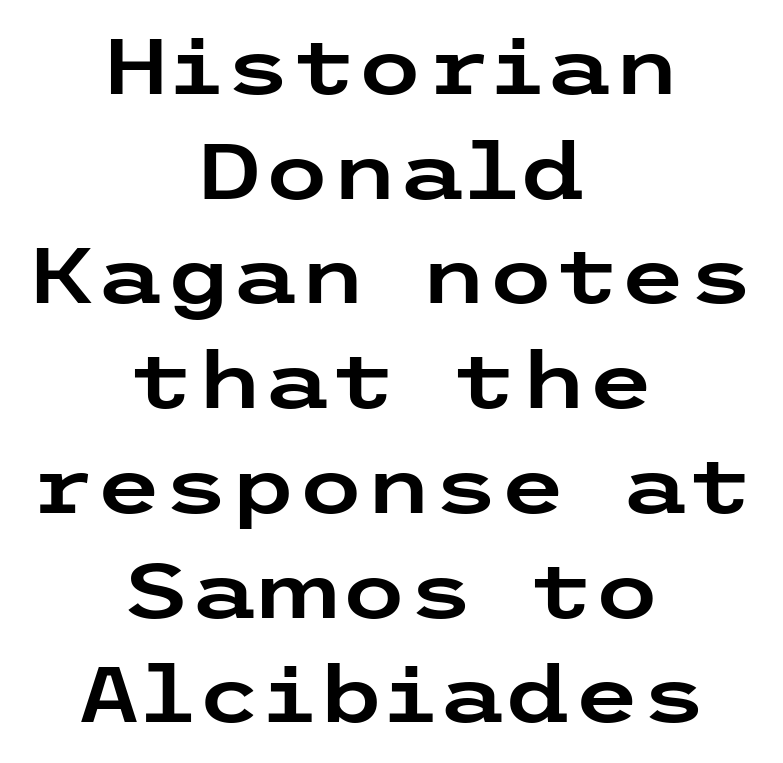
The image shows 77 px wide sans-serif type, upright; set centered, normal line spacing (1.36x), normal letter spacing, not underlined; low stroke contrast and a medium x-height.
